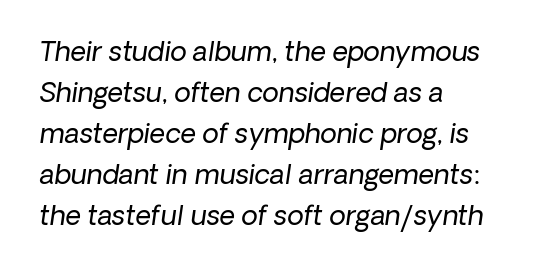
Q: Is the text bold? A: No.
Q: Is the text underlined? A: No.
Q: How is the paragraph aligned? A: Left-aligned.
Q: Is the spacing between letters normal or unusually wide? A: Normal.
Q: Is the spacing between lines tight, normal or loose? A: Normal.
